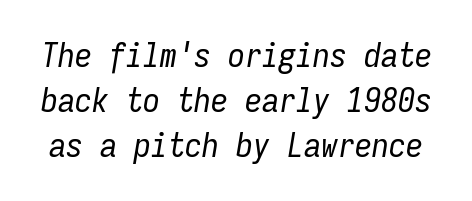
{"italic": "yes", "lean": "right", "slant_degrees": 9, "bold": "no", "weight": "regular", "width": "condensed", "stroke_contrast": "low", "x_height": "medium", "monospaced": "yes", "underline": "no", "line_spacing": "normal", "line_spacing_ratio": 1.32, "letter_spacing": "normal", "letter_spacing_em": 0.0, "glyph_px": 34}
